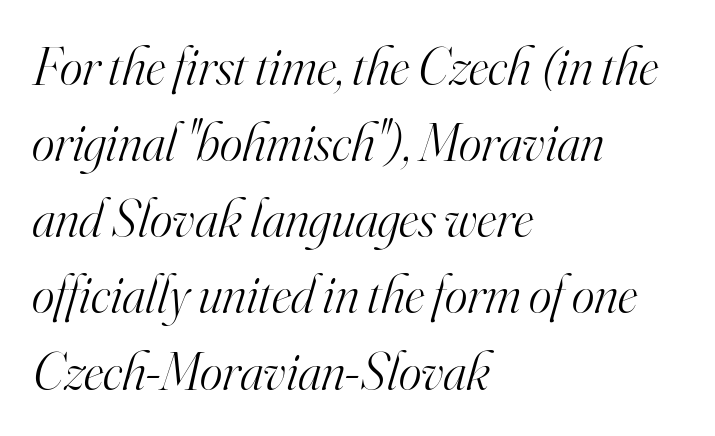
The image shows 54 px light serif type, italic (leaning right); set left-aligned, normal line spacing (1.41x), normal letter spacing, not underlined; high stroke contrast and a small x-height.
